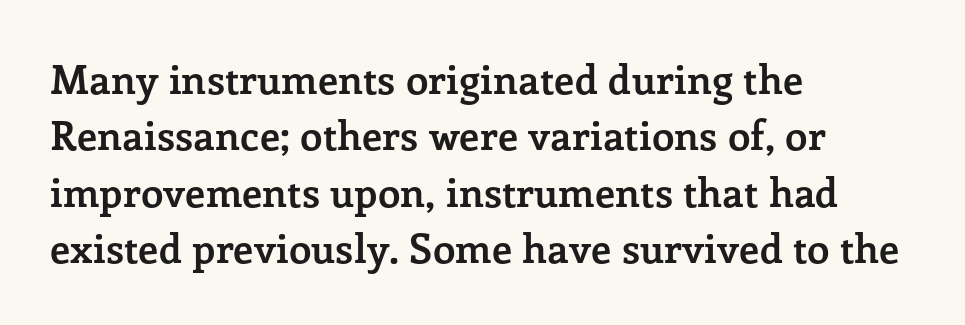
The image shows 40 px semibold serif type, upright; set left-aligned, normal line spacing (1.41x), normal letter spacing, not underlined; low stroke contrast and a medium x-height.
